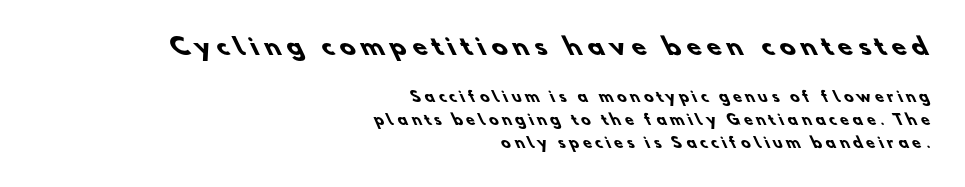
Does the leading feel generous? No, just average. Short note: letters widely spaced. The rag falls on the left side of this text block. Unmarked baselines from the first word to the last. In this sample the first text group is rendered at the bigger scale. Set as a true bold cut, around the 700 mark.
